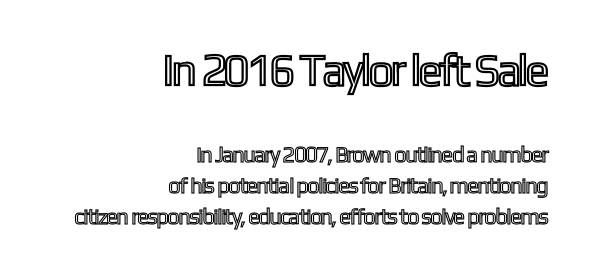
{"italic": "no", "width": "condensed", "x_height": "medium", "monospaced": "no", "underline": "no", "align": "right", "line_spacing": "normal", "line_spacing_ratio": 1.4, "letter_spacing": "normal", "letter_spacing_em": 0.0, "larger_block": "first", "size_ratio": 2.05, "glyph_px": 45}
